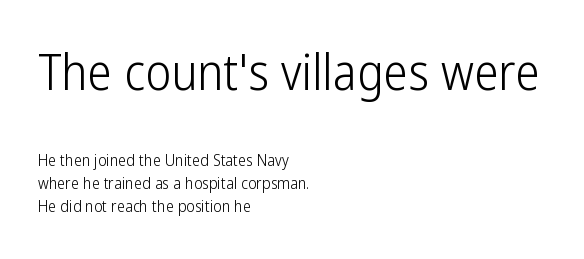
Q: Is the text bold? A: No.
Q: Is the text italic (slanted)? A: No, it is upright.
Q: Is the typeface a serif or a sans-serif typeface? A: Sans-serif.
Q: Is the text underlined? A: No.
Q: How is the paragraph aligned? A: Left-aligned.
Q: Is the spacing between letters normal or unusually wide? A: Normal.
Q: Is the spacing between lines tight, normal or loose? A: Normal.
Q: Which block of text is set in a larger size, the first (top) or the second (bottom)? A: The first (top) one.
Q: Width (condensed, normal, or wide)? A: Condensed.
Q: Stroke contrast? A: Low.
Q: x-height? A: Medium.
Q: Monospaced? A: No.
